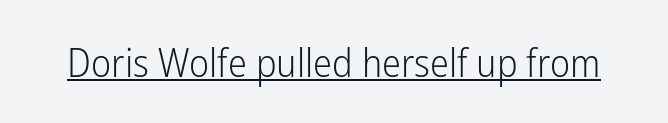
Q: Is the text bold? A: No.
Q: Is the text italic (slanted)? A: No, it is upright.
Q: Is the typeface a serif or a sans-serif typeface? A: Sans-serif.
Q: Is the text underlined? A: Yes.
Q: Is the spacing between letters normal or unusually wide? A: Normal.
Q: Width (condensed, normal, or wide)? A: Condensed.
Q: Stroke contrast? A: Low.
Q: x-height? A: Medium.
Q: Monospaced? A: No.
